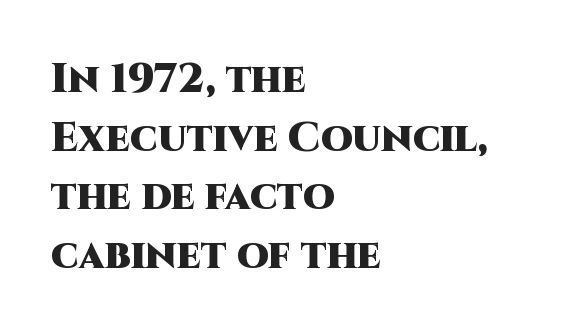
Q: Is the text bold? A: Yes.
Q: Is the text italic (slanted)? A: No, it is upright.
Q: Is the typeface a serif or a sans-serif typeface? A: Sans-serif.
Q: Is the text underlined? A: No.
Q: How is the paragraph aligned? A: Left-aligned.
Q: Is the spacing between letters normal or unusually wide? A: Normal.
Q: Is the spacing between lines tight, normal or loose? A: Normal.
Q: Width (condensed, normal, or wide)? A: Normal.
Q: Stroke contrast? A: High.
Q: x-height? A: Large.
Q: Monospaced? A: No.
